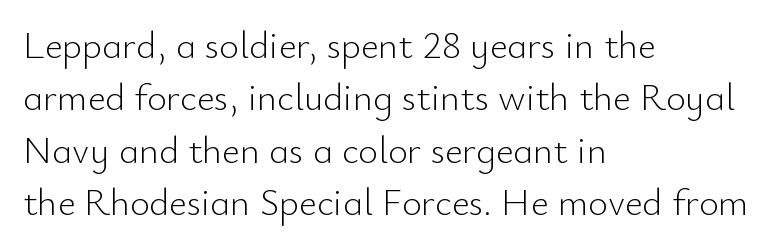
The image shows 38 px light sans-serif type, upright; set left-aligned, normal line spacing (1.38x), normal letter spacing, not underlined; low stroke contrast and a small x-height.
